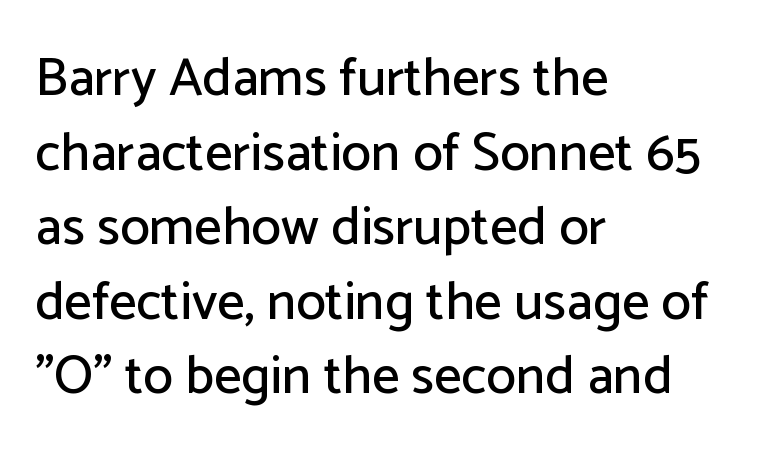
{"serif": "no", "italic": "no", "width": "normal", "stroke_contrast": "low", "x_height": "medium", "monospaced": "no", "underline": "no", "align": "left", "line_spacing": "normal", "line_spacing_ratio": 1.38, "letter_spacing": "normal", "letter_spacing_em": 0.0, "glyph_px": 54}
